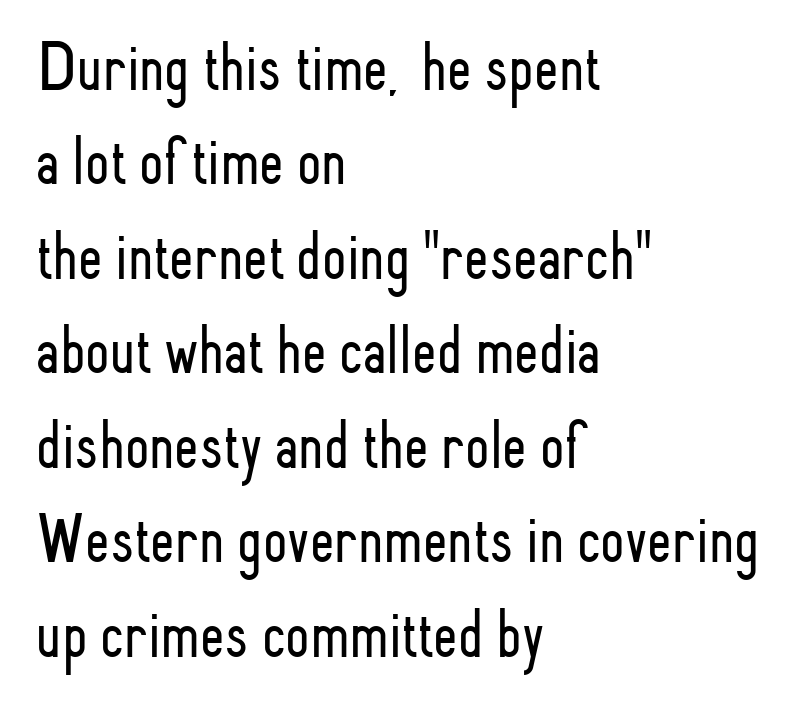
Q: Is the text bold? A: No.
Q: Is the text italic (slanted)? A: No, it is upright.
Q: Is the typeface a serif or a sans-serif typeface? A: Sans-serif.
Q: Is the text underlined? A: No.
Q: How is the paragraph aligned? A: Left-aligned.
Q: Is the spacing between letters normal or unusually wide? A: Normal.
Q: Is the spacing between lines tight, normal or loose? A: Normal.
Q: Width (condensed, normal, or wide)? A: Condensed.
Q: Stroke contrast? A: Low.
Q: x-height? A: Small.
Q: Monospaced? A: No.
